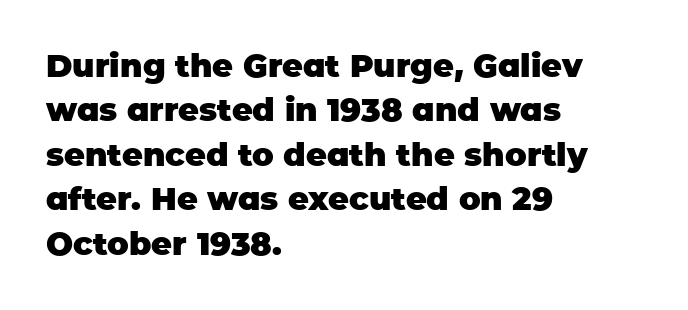
Q: Is the text bold? A: Yes.
Q: Is the text italic (slanted)? A: No, it is upright.
Q: Is the typeface a serif or a sans-serif typeface? A: Sans-serif.
Q: Is the text underlined? A: No.
Q: How is the paragraph aligned? A: Left-aligned.
Q: Is the spacing between letters normal or unusually wide? A: Normal.
Q: Is the spacing between lines tight, normal or loose? A: Normal.
Q: Width (condensed, normal, or wide)? A: Normal.
Q: Stroke contrast? A: Low.
Q: x-height? A: Large.
Q: Monospaced? A: No.
